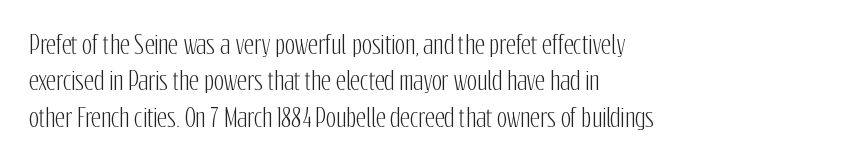
Q: Is the text italic (slanted)? A: No, it is upright.
Q: Is the text underlined? A: No.
Q: How is the paragraph aligned? A: Left-aligned.
Q: Is the spacing between letters normal or unusually wide? A: Normal.
Q: Is the spacing between lines tight, normal or loose? A: Normal.
